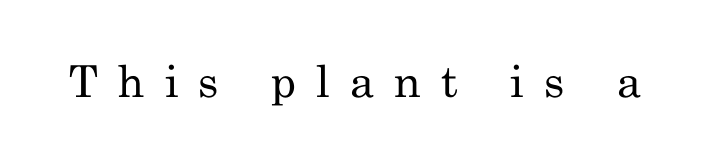
{"serif": "yes", "italic": "no", "bold": "no", "weight": "regular", "width": "normal", "stroke_contrast": "medium", "x_height": "small", "monospaced": "no", "underline": "no", "letter_spacing": "wide", "letter_spacing_em": 0.45, "glyph_px": 44}
